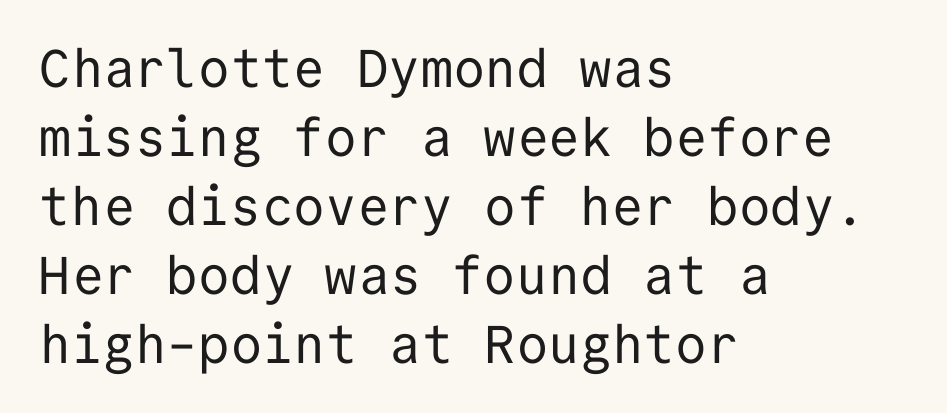
Vertically, the passage feels balanced, rows spaced as you'd expect. The axis of the letterforms is exactly vertical. The typesetting does not lean heavy: it is not bold. The face used here is a sans, in the tradition of grotesques and geometrics.
